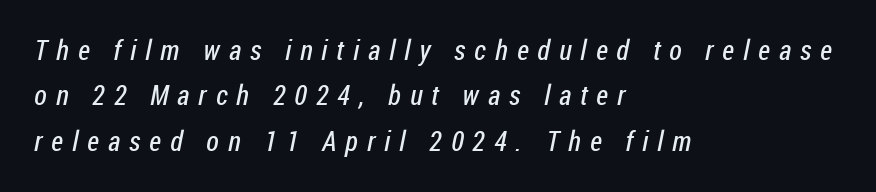
The image shows 28 px regular-weight, condensed sans-serif type; set left-aligned, normal line spacing (1.62x), unusually wide letter spacing (+0.32 em), not underlined; low stroke contrast and a medium x-height.
